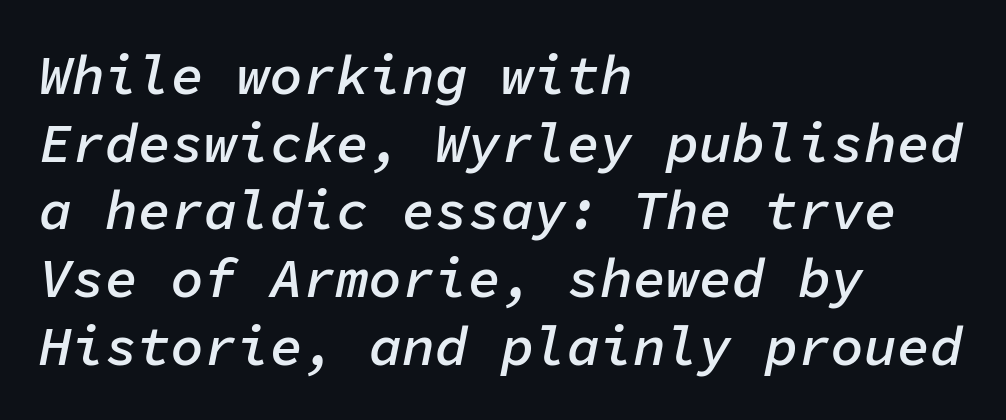
Q: Is the text bold? A: Semi-bold.
Q: Is the text italic (slanted)? A: Yes, it leans right by about 11 degrees.
Q: Is the text underlined? A: No.
Q: How is the paragraph aligned? A: Left-aligned.
Q: Is the spacing between letters normal or unusually wide? A: Normal.
Q: Width (condensed, normal, or wide)? A: Normal.
Q: Stroke contrast? A: Low.
Q: x-height? A: Medium.
Q: Monospaced? A: Yes.
